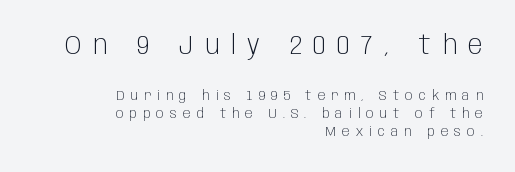
The image shows 27 px text type, upright; set right-aligned, normal line spacing (1.28x), unusually wide letter spacing (+0.43 em), not underlined; the first (top) block is 1.93x larger.
